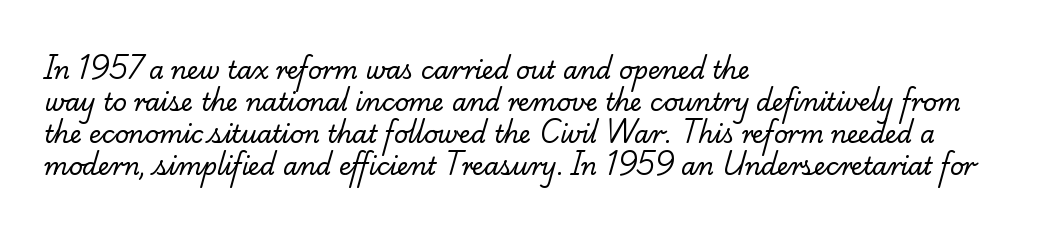
Q: Is the text bold? A: No.
Q: Is the text underlined? A: No.
Q: How is the paragraph aligned? A: Left-aligned.
Q: Is the spacing between letters normal or unusually wide? A: Normal.
Q: Is the spacing between lines tight, normal or loose? A: Normal.
